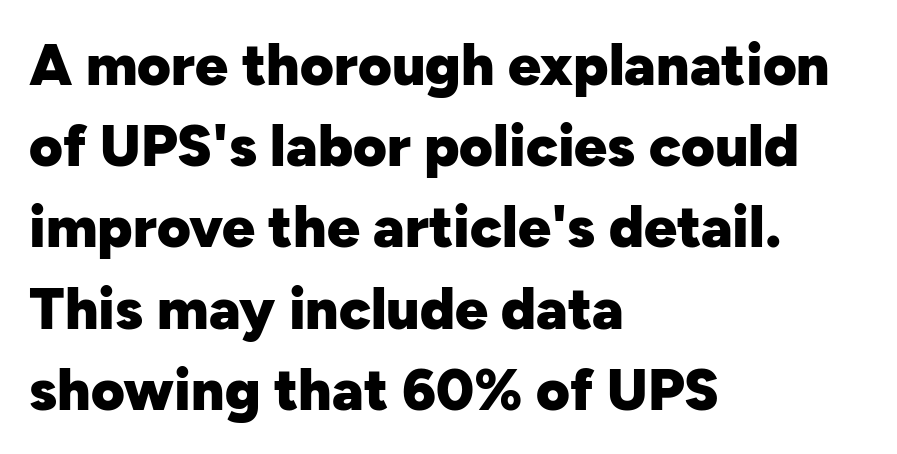
Standard letterfit; no display-style spreading of the glyphs. The gap between lines stays unmarked. Emphasis by weight is at full strength: bold. The paragraph shown leans on its left margin.
